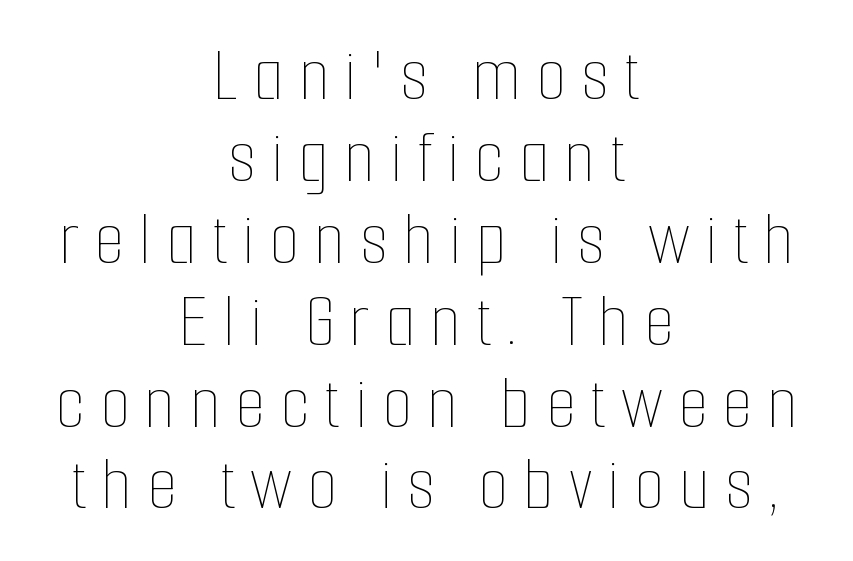
Horizontally, the lines are justified to the midpoint only. You could not count columns in this text — the font is proportionally spaced. The area under the type is left untouched. The font is comparable to plain body text, perhaps lighter.
